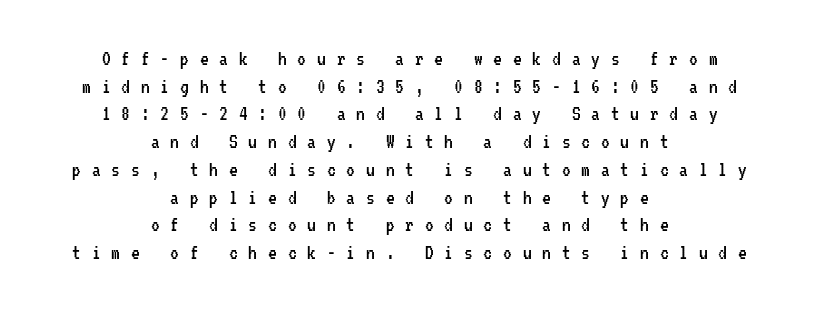
The image shows 22 px text type, upright; set centered, normal line spacing (1.26x), unusually wide letter spacing (+0.49 em), not underlined.
